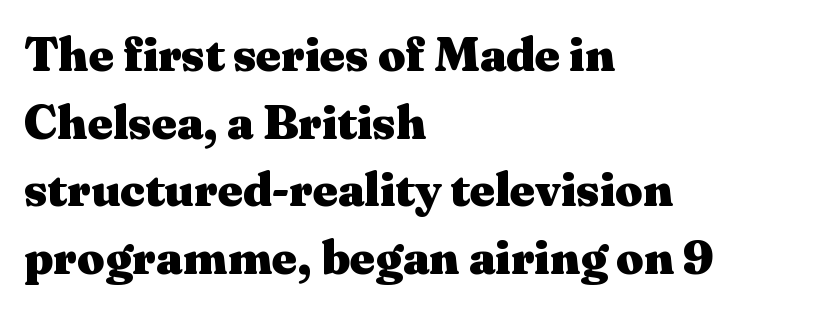
Q: Is the text bold? A: Yes.
Q: Is the text italic (slanted)? A: No, it is upright.
Q: Is the typeface a serif or a sans-serif typeface? A: Serif.
Q: Is the text underlined? A: No.
Q: How is the paragraph aligned? A: Left-aligned.
Q: Is the spacing between letters normal or unusually wide? A: Normal.
Q: Is the spacing between lines tight, normal or loose? A: Normal.
Q: Width (condensed, normal, or wide)? A: Wide.
Q: Stroke contrast? A: Medium.
Q: x-height? A: Medium.
Q: Monospaced? A: No.
